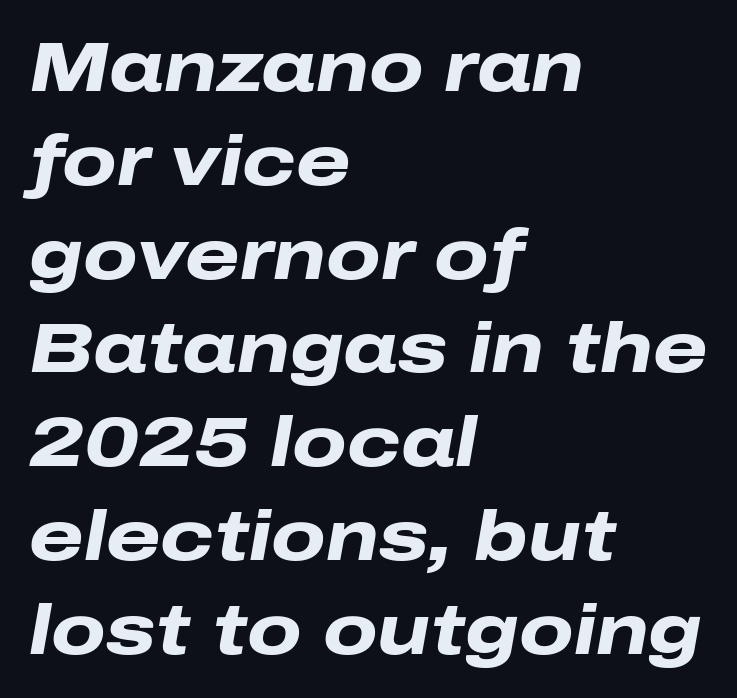
Q: Is the text bold? A: Yes.
Q: Is the text italic (slanted)? A: Yes, it leans right by about 10 degrees.
Q: Is the text underlined? A: No.
Q: How is the paragraph aligned? A: Left-aligned.
Q: Is the spacing between letters normal or unusually wide? A: Normal.
Q: Is the spacing between lines tight, normal or loose? A: Normal.
Q: Width (condensed, normal, or wide)? A: Wide.
Q: Stroke contrast? A: Low.
Q: x-height? A: Medium.
Q: Monospaced? A: No.
